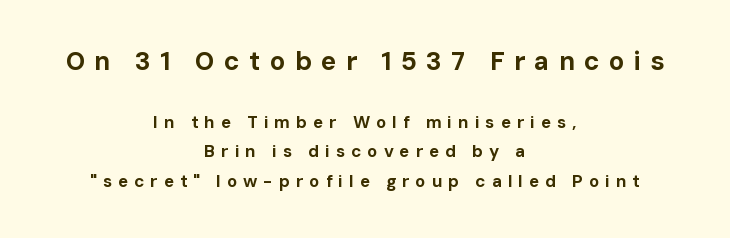
The image shows 26 px bold type, upright; set centered, line spacing 1.76x, unusually wide letter spacing (+0.35 em), not underlined; the first (top) block is 1.53x larger.
